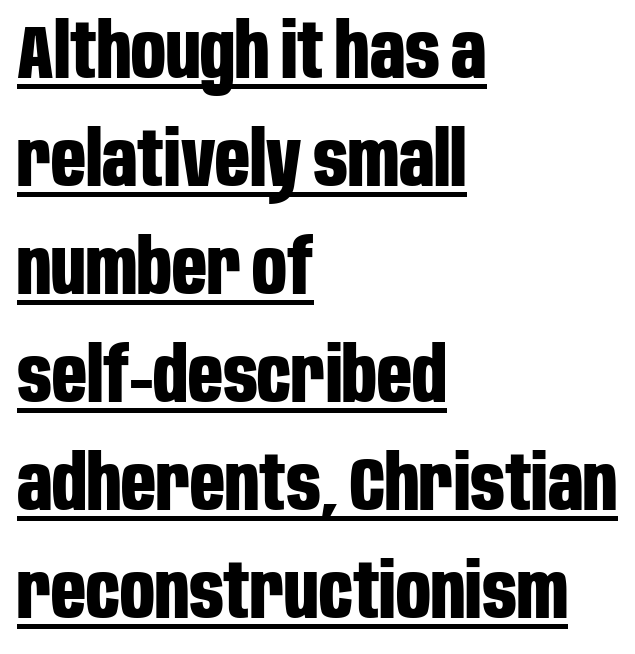
The image shows 76 px bold, condensed sans-serif type, upright; set left-aligned, normal line spacing (1.42x), normal letter spacing, underlined; low stroke contrast and a large x-height.
